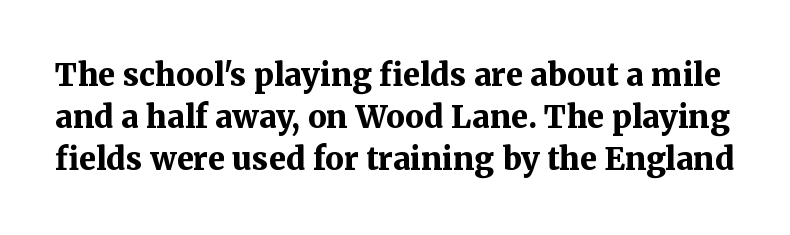
The image shows 31 px bold serif type, upright; set normal line spacing (1.36x), normal letter spacing, not underlined; medium stroke contrast and a medium x-height.
